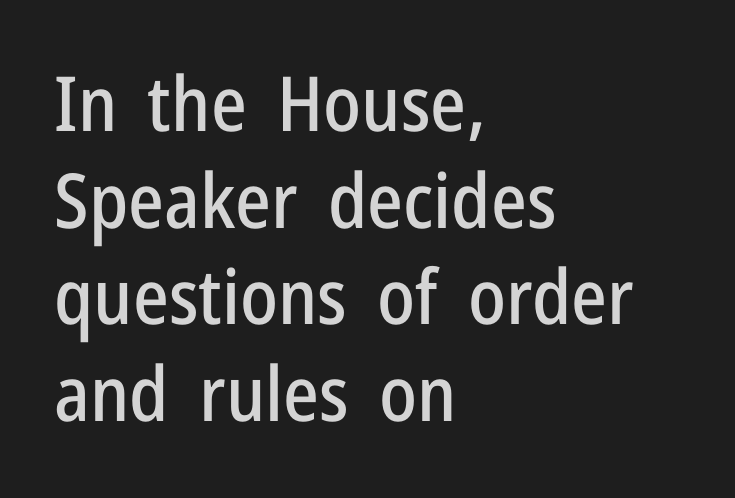
Q: Is the text italic (slanted)? A: No, it is upright.
Q: Is the typeface a serif or a sans-serif typeface? A: Sans-serif.
Q: Is the text underlined? A: No.
Q: How is the paragraph aligned? A: Left-aligned.
Q: Is the spacing between letters normal or unusually wide? A: Normal.
Q: Is the spacing between lines tight, normal or loose? A: Normal.
Q: Width (condensed, normal, or wide)? A: Condensed.
Q: Stroke contrast? A: Low.
Q: x-height? A: Medium.
Q: Monospaced? A: No.
